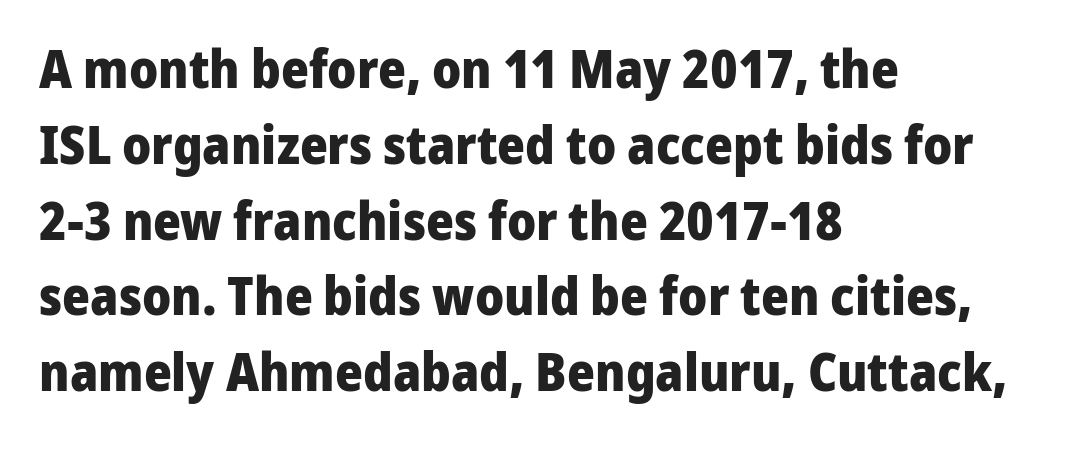
As a designer I'd log this as weight 700, bold. The words here are not underlined. In terms of leading, this rendering sits right in the middle. Inter-character spacing is left at the font's built-in metrics. The specimen reads as upright at a glance. The passage shown is typeset with a sans-serif family.
